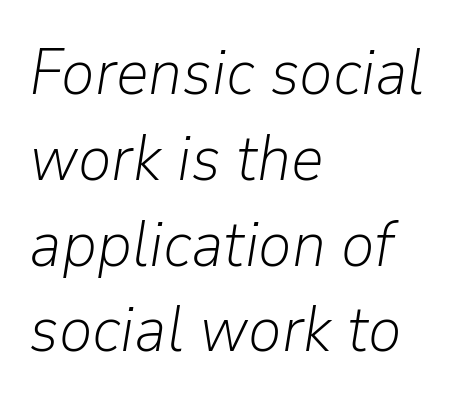
The image shows 64 px light type, italic (leaning right); set left-aligned, normal line spacing (1.34x), normal letter spacing, not underlined; low stroke contrast and a medium x-height.
